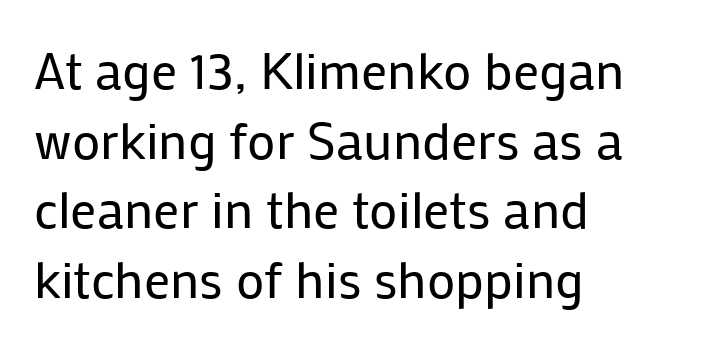
{"serif": "no", "italic": "no", "bold": "no", "weight": "regular", "width": "normal", "stroke_contrast": "low", "x_height": "medium", "monospaced": "no", "underline": "no", "align": "left", "line_spacing": "normal", "line_spacing_ratio": 1.34, "letter_spacing": "normal", "letter_spacing_em": 0.0, "glyph_px": 52}
